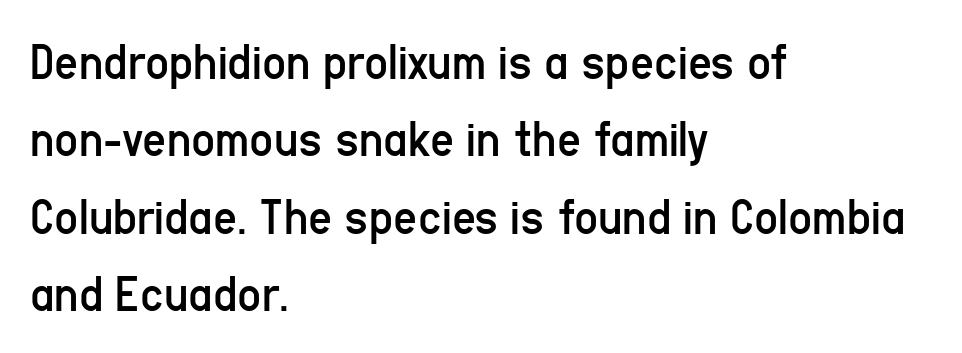
Upright lettering throughout. The rendering shows plain stroke endings on the letterforms — a sans-serif design. Left-aligned paragraph, ragged on the right. No letter is thick-stroked: the sample isn't bold.
